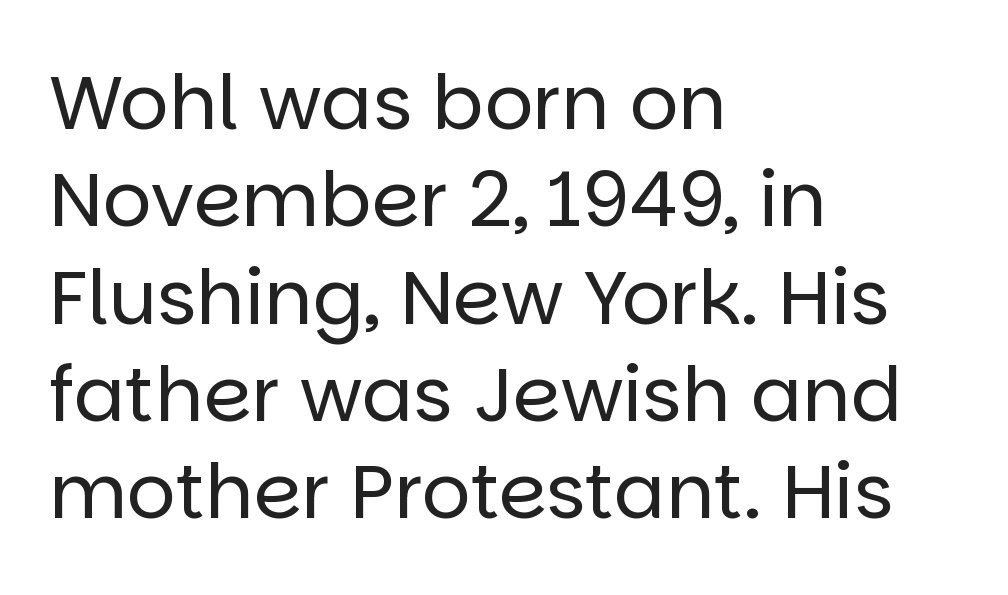
The image shows 76 px regular-weight sans-serif type, upright; set left-aligned, normal line spacing (1.28x), normal letter spacing, not underlined; low stroke contrast and a large x-height.
